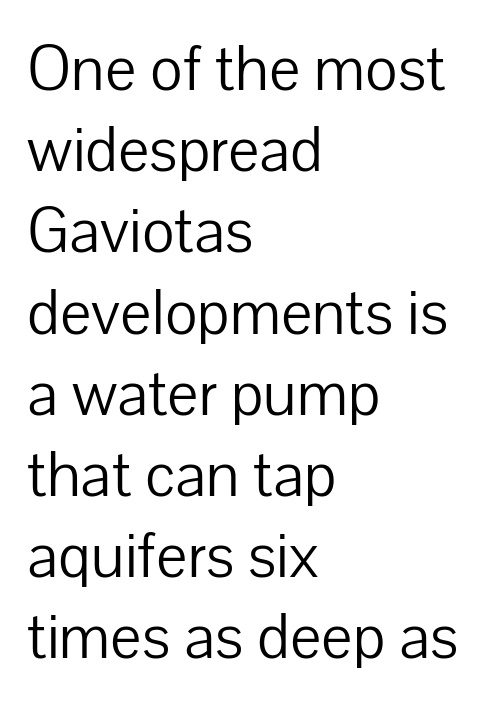
{"serif": "no", "italic": "no", "bold": "no", "weight": "light", "width": "normal", "stroke_contrast": "low", "x_height": "medium", "monospaced": "no", "underline": "no", "align": "left", "line_spacing_ratio": 1.23, "letter_spacing": "normal", "letter_spacing_em": 0.0, "glyph_px": 66}
